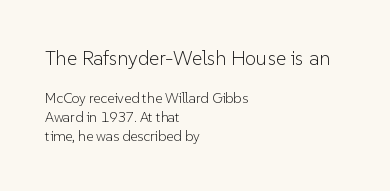
Tracking value appears to be zero — textbook default spacing. The first block has been scaled up relative to the second. This sample is left-justified, so line endings fall wherever the words run out. The typesetting does not lean heavy: it is not bold. Notice how the stems are strictly vertical — no italics here. Quick note: interline space is typical.
